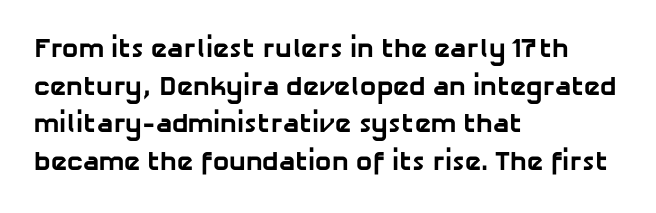
Q: Is the text bold? A: Yes.
Q: Is the text underlined? A: No.
Q: How is the paragraph aligned? A: Left-aligned.
Q: Is the spacing between letters normal or unusually wide? A: Normal.
Q: Is the spacing between lines tight, normal or loose? A: Normal.
